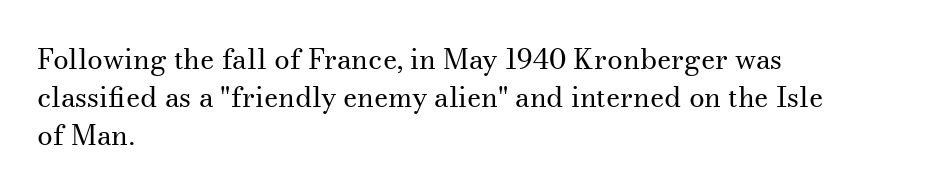
The image shows 28 px regular-weight serif type, upright; set left-aligned, normal line spacing (1.36x), normal letter spacing, not underlined; medium stroke contrast and a small x-height.
